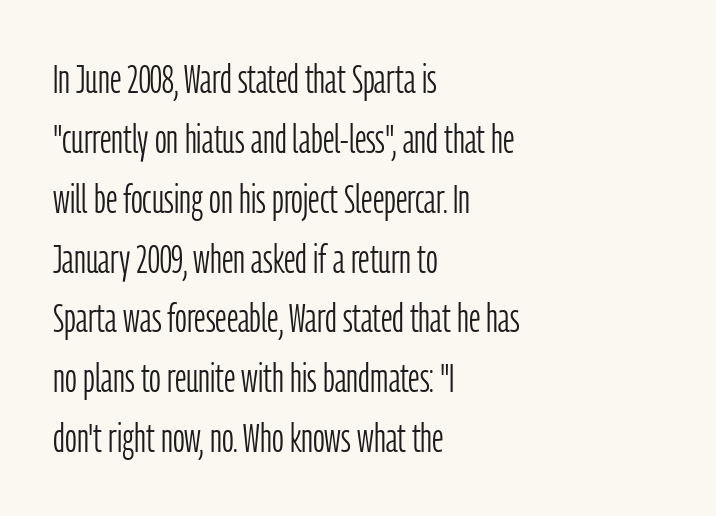
{"serif": "no", "italic": "no", "bold": "no", "weight": "light", "width": "condensed", "stroke_contrast": "low", "x_height": "medium", "monospaced": "no", "underline": "no", "align": "left", "line_spacing": "normal", "line_spacing_ratio": 1.46, "letter_spacing": "normal", "letter_spacing_em": 0.0, "glyph_px": 41}
